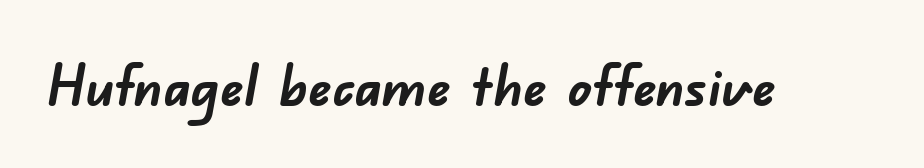
Is this a fixed-width face? No — the glyphs have proportional, varying widths. Each glyph is drawn with heavy, bold strokes. The line texture is even and compact thanks to regular tracking. The specimen omits any rule beneath the text block's lines.
